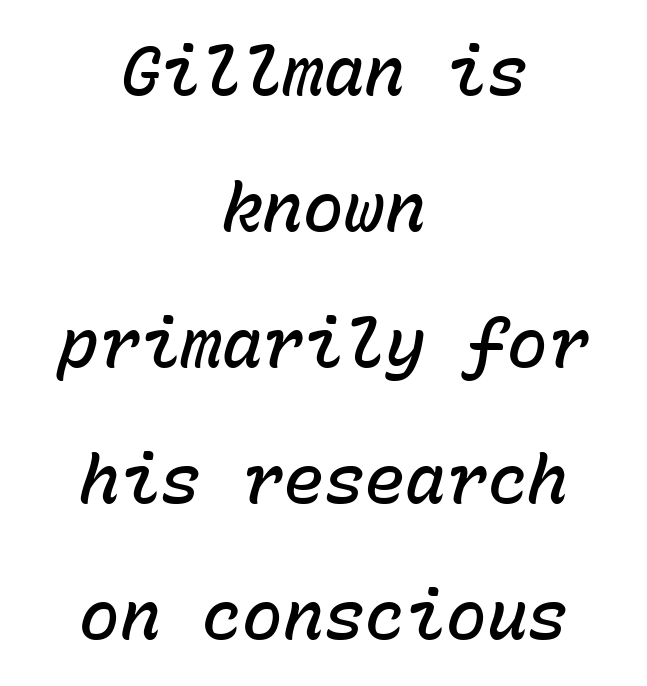
The image shows 68 px semibold type, italic (leaning right), monospaced; set centered, loose line spacing (2.0x), normal letter spacing, not underlined; low stroke contrast and a medium x-height.
